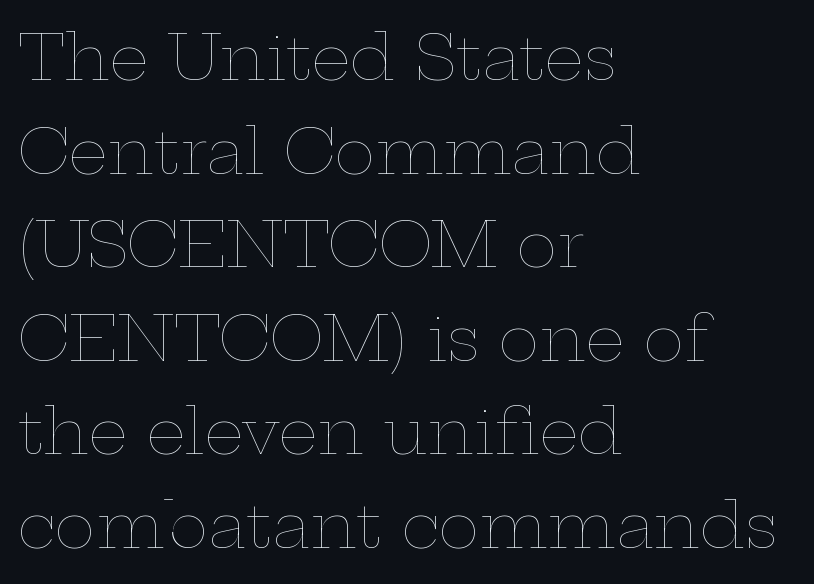
The letters advance in unequal steps, a hallmark of proportional type. The compositor pushed each line to the left boundary. Is the letter spacing exaggerated? No — it looks like the ordinary default. Ascenders rise straight up at ninety degrees. The characters are drawn with everyday or finer stroke widths. Nobody drew a line under any word here.
